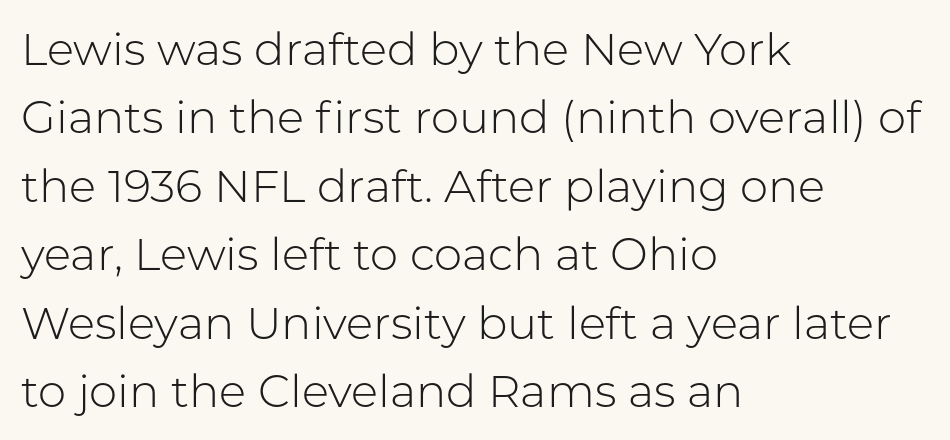
The image shows 45 px light sans-serif type, upright; set left-aligned, normal line spacing (1.52x), normal letter spacing, not underlined; low stroke contrast and a medium x-height.
